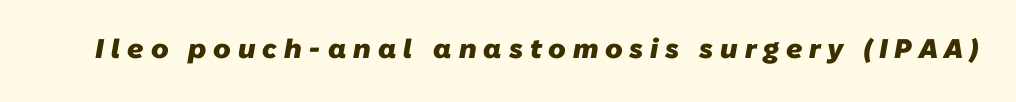
Q: Is the text bold? A: Yes.
Q: Is the text underlined? A: No.
Q: Is the spacing between letters normal or unusually wide? A: Unusually wide.
